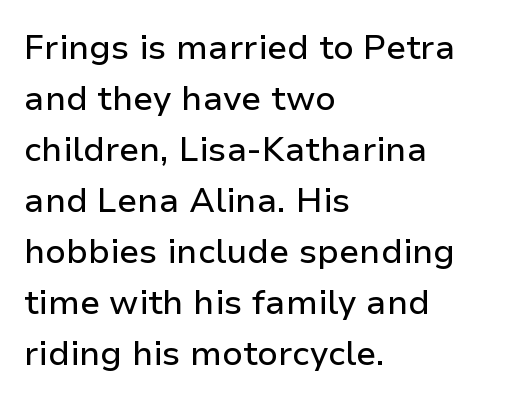
Here the glyphs are tracked normally, forming tight word shapes. Honestly, there is no underline to notice here at all. The typeface chosen for these lines omits serifs. Do the characters align in a grid? No, the font is proportional. Notice how the stems are strictly vertical — no italics here. Notice how descenders clear the ascenders below comfortably — that's standard leading.
